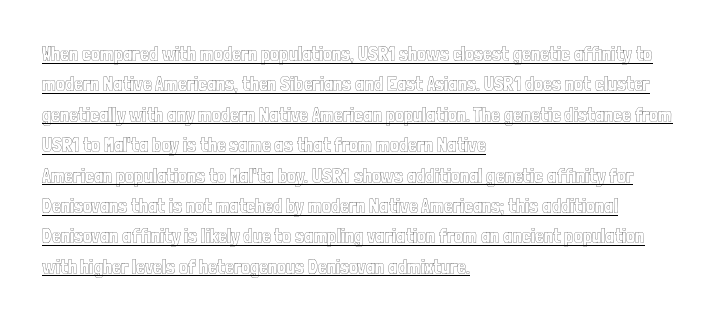
The image shows 20 px text type, upright; set left-aligned, normal line spacing (1.52x), normal letter spacing, underlined.
